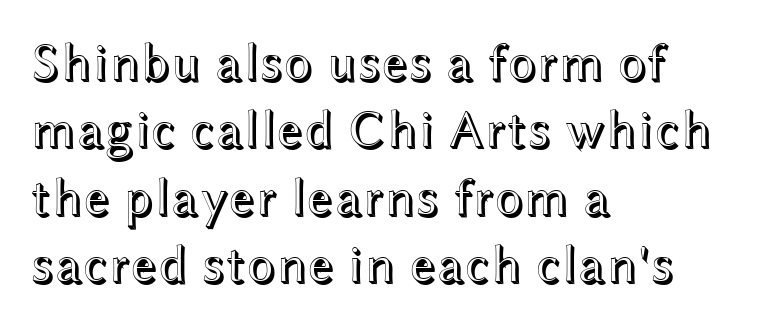
Q: Is the text italic (slanted)? A: No, it is upright.
Q: Is the text underlined? A: No.
Q: How is the paragraph aligned? A: Left-aligned.
Q: Is the spacing between letters normal or unusually wide? A: Normal.
Q: Is the spacing between lines tight, normal or loose? A: Normal.
Q: Width (condensed, normal, or wide)? A: Wide.
Q: x-height? A: Medium.
Q: Monospaced? A: No.
